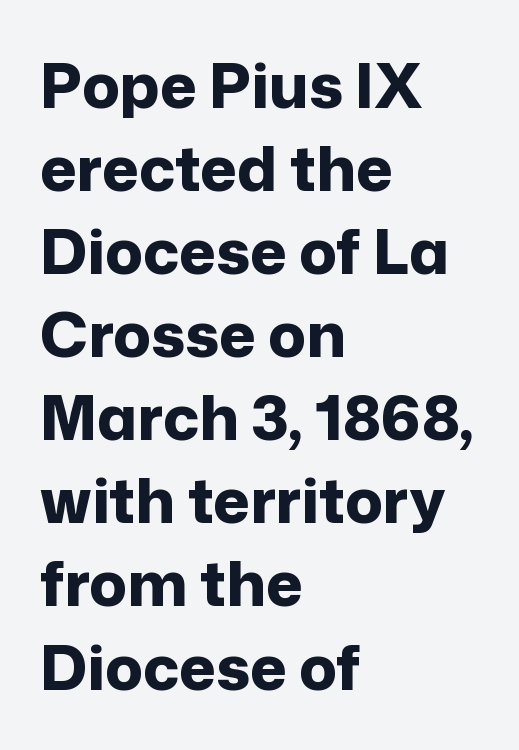
Q: Is the text bold? A: Yes.
Q: Is the text italic (slanted)? A: No, it is upright.
Q: Is the typeface a serif or a sans-serif typeface? A: Sans-serif.
Q: Is the text underlined? A: No.
Q: How is the paragraph aligned? A: Left-aligned.
Q: Is the spacing between letters normal or unusually wide? A: Normal.
Q: Is the spacing between lines tight, normal or loose? A: Normal.
Q: Width (condensed, normal, or wide)? A: Normal.
Q: Stroke contrast? A: Low.
Q: x-height? A: Medium.
Q: Monospaced? A: No.
